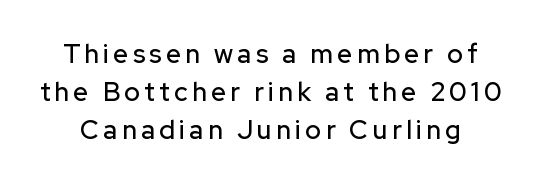
Q: Is the text italic (slanted)? A: No, it is upright.
Q: Is the text underlined? A: No.
Q: Is the spacing between lines tight, normal or loose? A: Normal.
